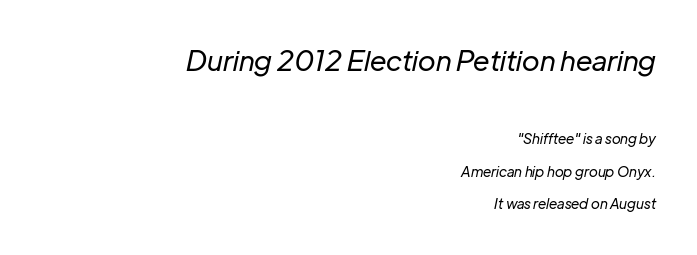
{"italic": "yes", "lean": "right", "slant_degrees": 12, "bold": "no", "weight": "regular", "width": "normal", "stroke_contrast": "low", "x_height": "medium", "monospaced": "no", "underline": "no", "align": "right", "line_spacing": "loose", "line_spacing_ratio": 2.34, "letter_spacing": "normal", "letter_spacing_em": 0.0, "larger_block": "first", "size_ratio": 2.0, "glyph_px": 28}
